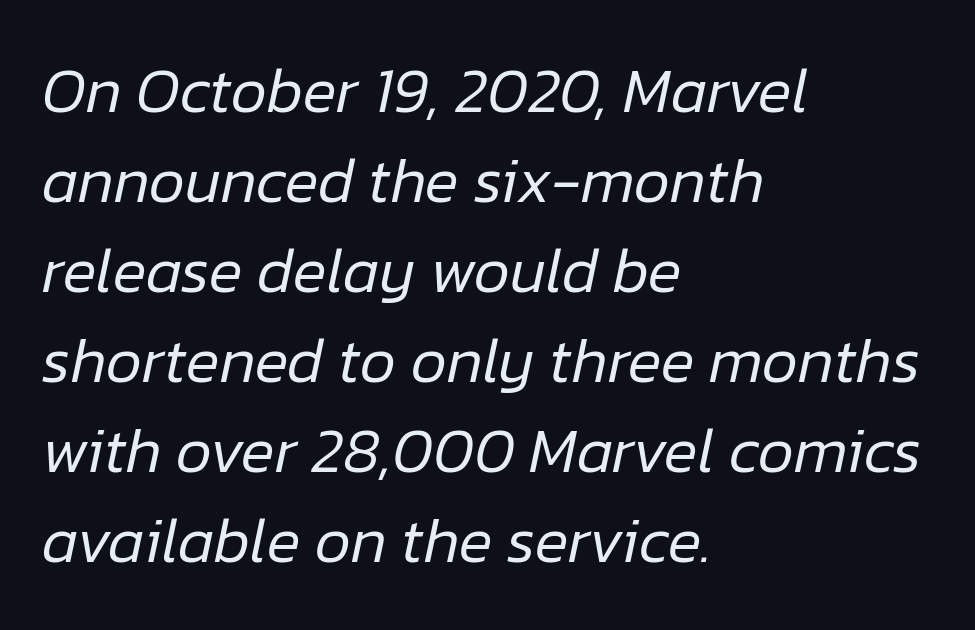
{"italic": "yes", "lean": "right", "slant_degrees": 12, "bold": "no", "weight": "regular", "width": "normal", "stroke_contrast": "low", "x_height": "medium", "monospaced": "no", "underline": "no", "align": "left", "line_spacing": "normal", "line_spacing_ratio": 1.43, "letter_spacing": "normal", "letter_spacing_em": 0.0, "glyph_px": 63}
